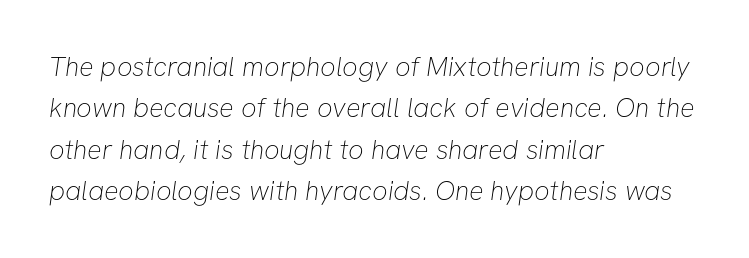
The face used here is rendered with its standard letterfit. Vertical stems look standard width or narrower in stroke. A normal amount of white space separates one row of letters from the next. Line starts are locked; line ends wander.
